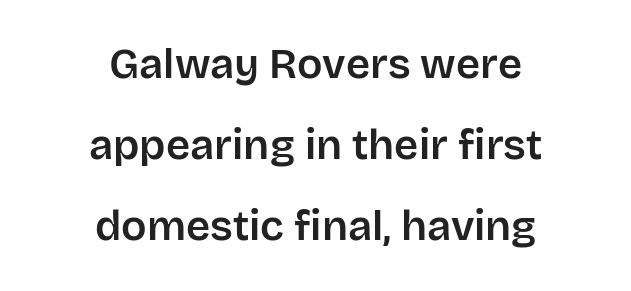
Q: Is the text italic (slanted)? A: No, it is upright.
Q: Is the typeface a serif or a sans-serif typeface? A: Sans-serif.
Q: Is the text underlined? A: No.
Q: How is the paragraph aligned? A: Centered.
Q: Is the spacing between letters normal or unusually wide? A: Normal.
Q: Is the spacing between lines tight, normal or loose? A: Loose.
Q: Width (condensed, normal, or wide)? A: Normal.
Q: Stroke contrast? A: Low.
Q: x-height? A: Large.
Q: Monospaced? A: No.
